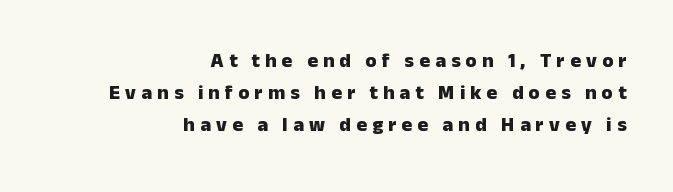
{"italic": "no", "bold": "yes", "underline": "no", "align": "right", "line_spacing": "normal", "line_spacing_ratio": 1.6, "letter_spacing": "wide", "letter_spacing_em": 0.26, "glyph_px": 20}
